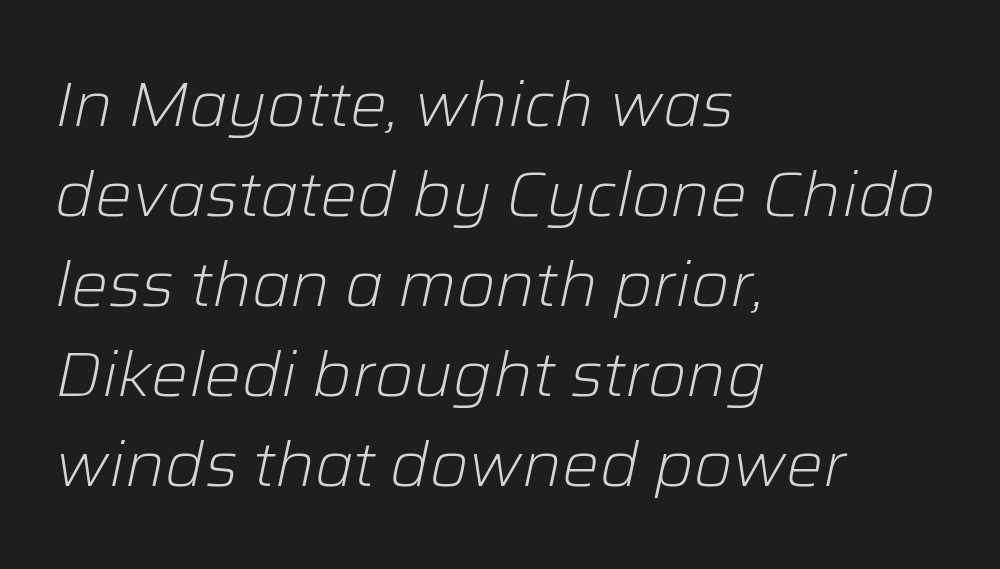
The image shows 62 px light type, italic (leaning right); set left-aligned, normal line spacing (1.45x), normal letter spacing, not underlined; low stroke contrast and a medium x-height.
